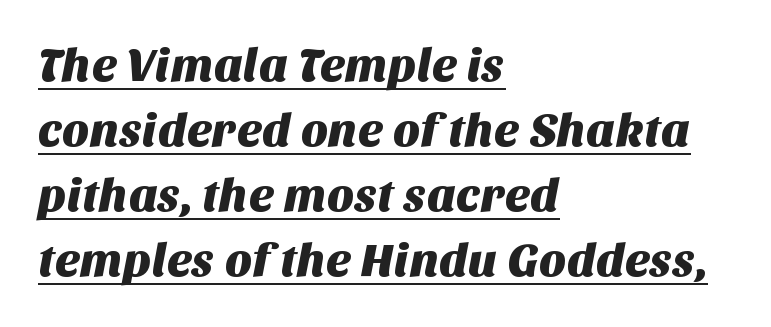
The image shows 47 px sans-serif type; set left-aligned, normal line spacing (1.38x), normal letter spacing, underlined; medium stroke contrast and a large x-height.
